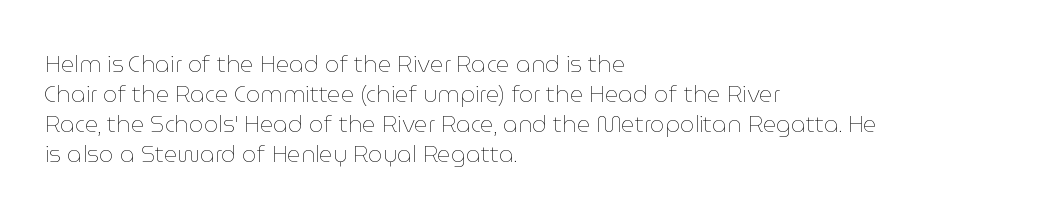
The image shows 23 px text type, upright; set left-aligned, normal line spacing (1.31x), normal letter spacing, not underlined.
